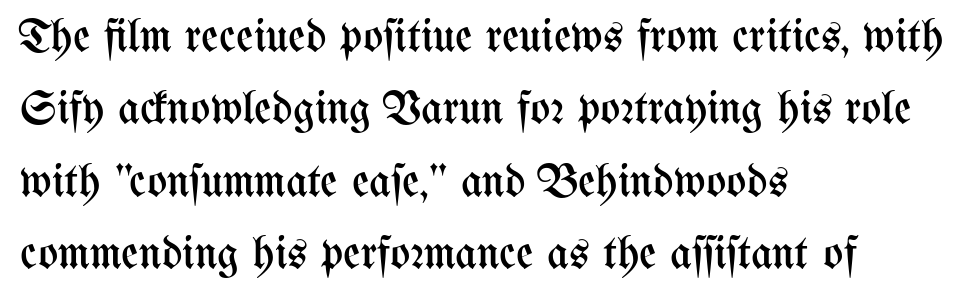
Q: Is the text bold? A: No.
Q: Is the text italic (slanted)? A: No, it is upright.
Q: Is the text underlined? A: No.
Q: How is the paragraph aligned? A: Left-aligned.
Q: Is the spacing between letters normal or unusually wide? A: Normal.
Q: Is the spacing between lines tight, normal or loose? A: Normal.
Q: Width (condensed, normal, or wide)? A: Condensed.
Q: Stroke contrast? A: Medium.
Q: x-height? A: Medium.
Q: Monospaced? A: No.
